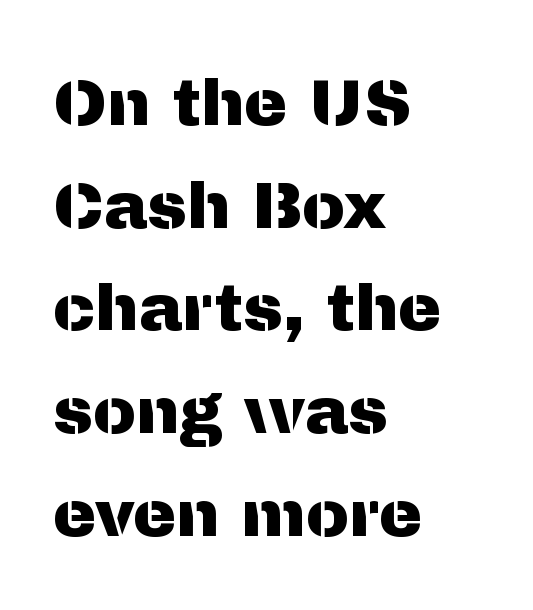
Q: Is the text italic (slanted)? A: No, it is upright.
Q: Is the typeface a serif or a sans-serif typeface? A: Sans-serif.
Q: Is the text underlined? A: No.
Q: How is the paragraph aligned? A: Left-aligned.
Q: Is the spacing between letters normal or unusually wide? A: Normal.
Q: Is the spacing between lines tight, normal or loose? A: Normal.
Q: Width (condensed, normal, or wide)? A: Normal.
Q: Stroke contrast? A: Medium.
Q: x-height? A: Medium.
Q: Monospaced? A: No.
